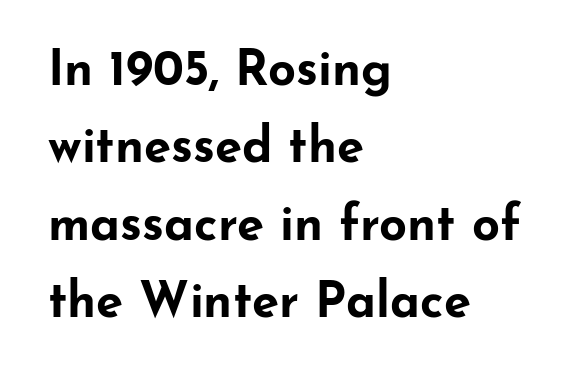
{"serif": "no", "italic": "no", "bold": "yes", "weight": "bold", "width": "wide", "stroke_contrast": "low", "x_height": "small", "monospaced": "no", "underline": "no", "align": "left", "line_spacing": "normal", "line_spacing_ratio": 1.58, "letter_spacing": "normal", "letter_spacing_em": 0.0, "glyph_px": 49}
